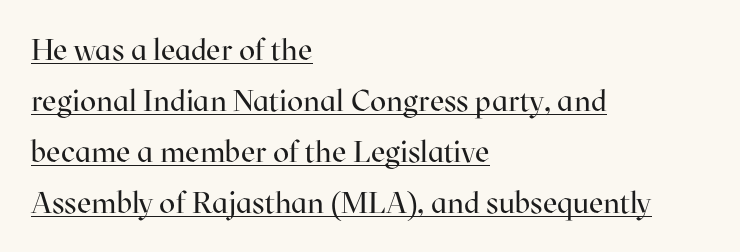
Each new line begins a customary step beneath the previous one. Varying glyph widths throughout — classic text-font behaviour. Italic? Not at all — the glyphs are vertical. The rendering shows small feet on the letterforms — a serif design.
